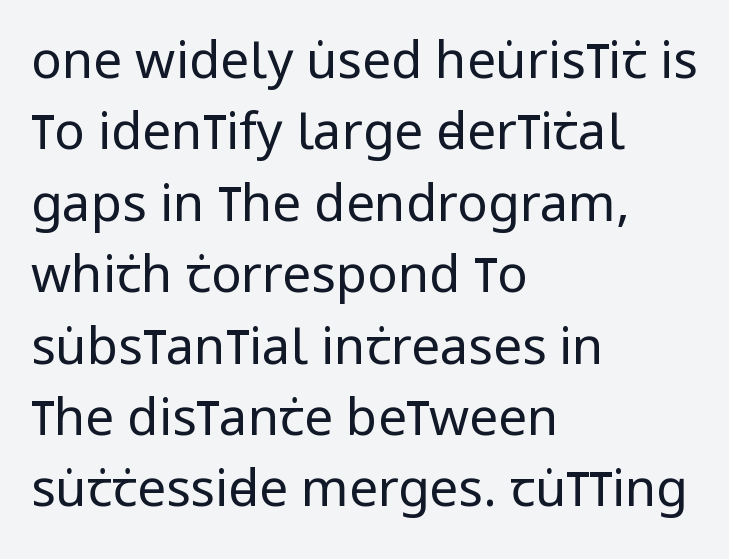
Q: Is the text bold? A: No.
Q: Is the text italic (slanted)? A: No, it is upright.
Q: Is the typeface a serif or a sans-serif typeface? A: Sans-serif.
Q: Is the text underlined? A: No.
Q: How is the paragraph aligned? A: Left-aligned.
Q: Is the spacing between letters normal or unusually wide? A: Normal.
Q: Is the spacing between lines tight, normal or loose? A: Normal.
Q: Width (condensed, normal, or wide)? A: Condensed.
Q: Stroke contrast? A: Low.
Q: x-height? A: Large.
Q: Monospaced? A: No.
